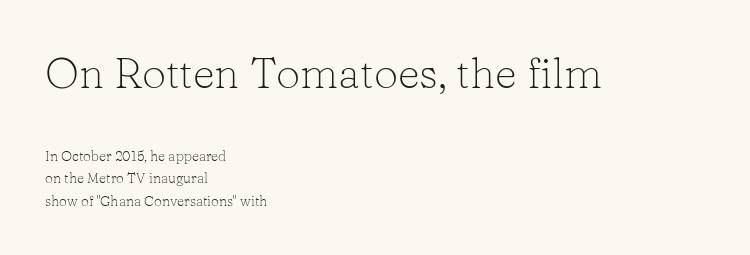
{"serif": "yes", "italic": "no", "bold": "no", "weight": "light", "width": "normal", "stroke_contrast": "low", "x_height": "medium", "monospaced": "no", "underline": "no", "align": "left", "line_spacing": "normal", "line_spacing_ratio": 1.58, "letter_spacing": "normal", "letter_spacing_em": 0.0, "larger_block": "first", "size_ratio": 3.07, "glyph_px": 43}
